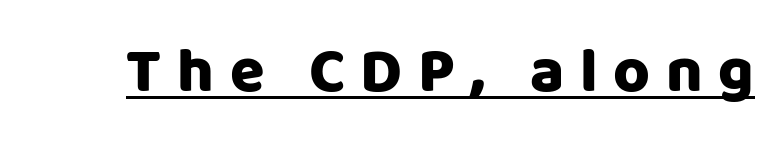
Q: Is the text italic (slanted)? A: No, it is upright.
Q: Is the typeface a serif or a sans-serif typeface? A: Sans-serif.
Q: Is the text underlined? A: Yes.
Q: Is the spacing between letters normal or unusually wide? A: Unusually wide.
Q: Width (condensed, normal, or wide)? A: Normal.
Q: Stroke contrast? A: Low.
Q: x-height? A: Large.
Q: Monospaced? A: No.
